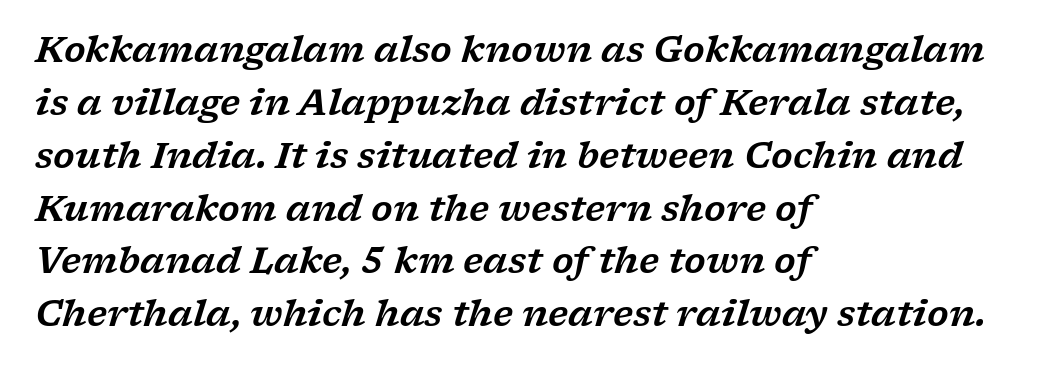
Q: Is the text italic (slanted)? A: Yes, it leans right by about 17 degrees.
Q: Is the typeface a serif or a sans-serif typeface? A: Serif.
Q: Is the text underlined? A: No.
Q: How is the paragraph aligned? A: Left-aligned.
Q: Is the spacing between letters normal or unusually wide? A: Normal.
Q: Is the spacing between lines tight, normal or loose? A: Normal.
Q: Width (condensed, normal, or wide)? A: Wide.
Q: Stroke contrast? A: Low.
Q: x-height? A: Medium.
Q: Monospaced? A: No.
